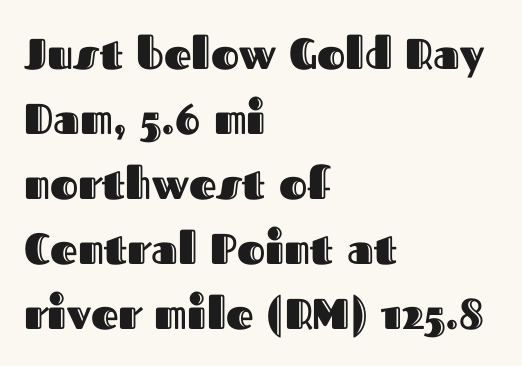
The image shows 43 px text type, upright; set left-aligned, normal line spacing (1.51x), normal letter spacing, not underlined; a medium x-height.
